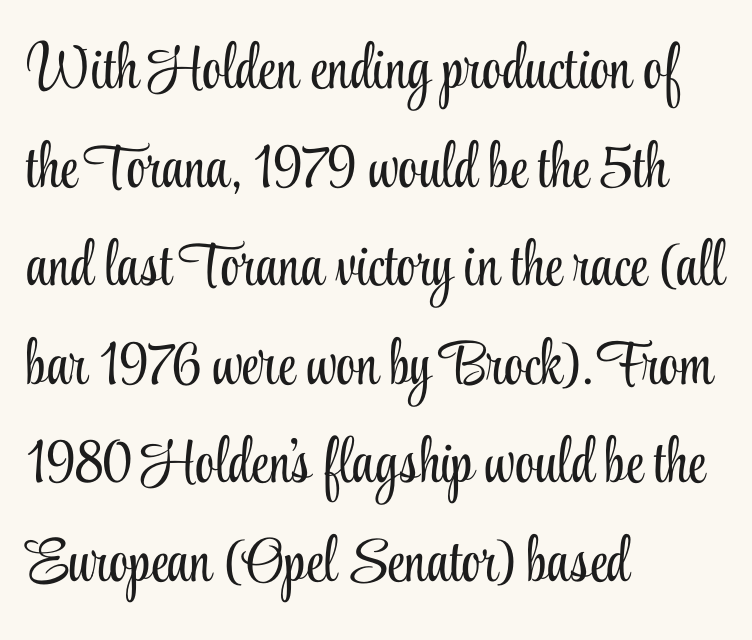
Bold? No — there's no thickening of the strokes. Line spacing here is normal. Note the varied advance widths — an 'i' is clearly narrower than an 'm'. Beneath every word, the page is bare. The line texture is even and compact thanks to regular tracking.
